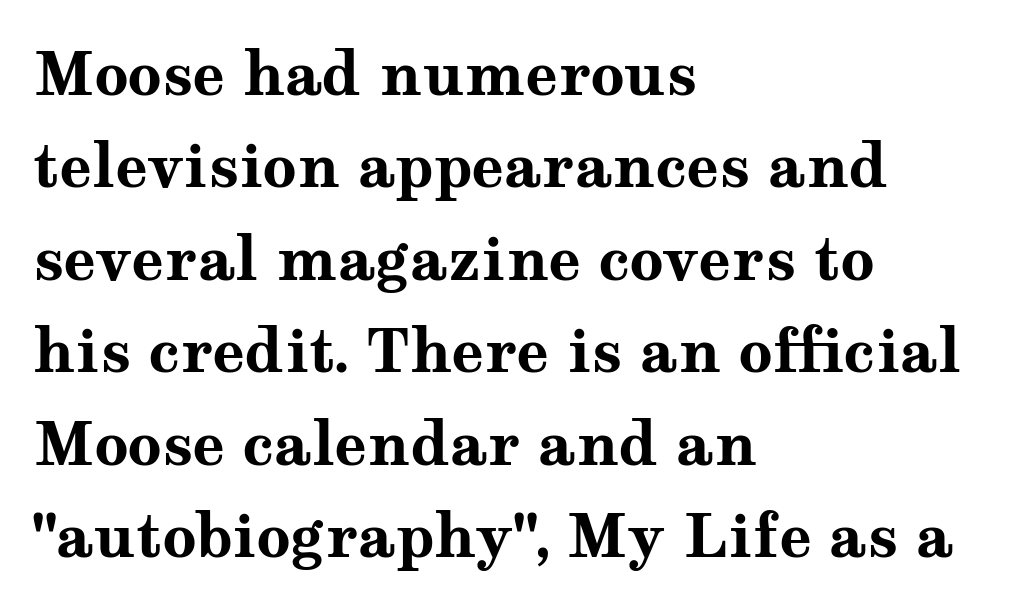
{"serif": "yes", "italic": "no", "bold": "yes", "weight": "bold", "width": "wide", "stroke_contrast": "medium", "x_height": "medium", "monospaced": "no", "underline": "no", "align": "left", "line_spacing": "normal", "line_spacing_ratio": 1.54, "letter_spacing": "normal", "letter_spacing_em": 0.0, "glyph_px": 60}
